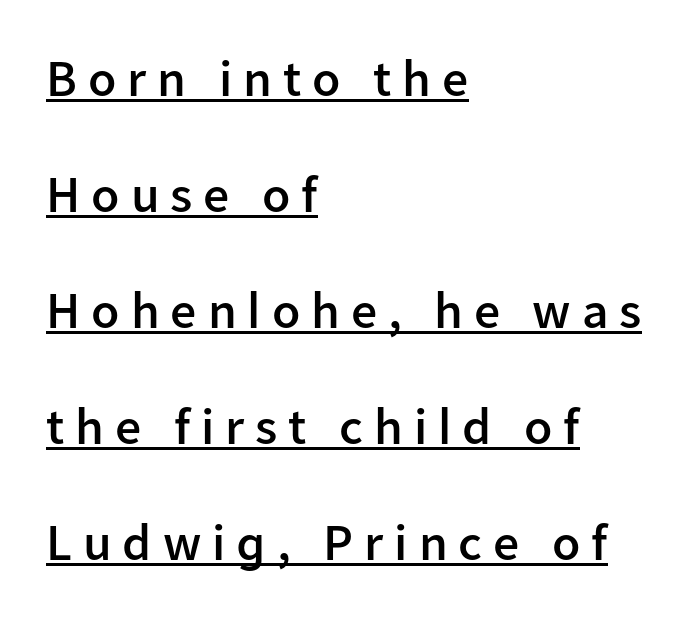
Think of a printed novel: that variable character pitch is what you see here. Typesetter's note: demi weight, one step under bold. Unlike italic type, these characters show no tilt at all. Someone cranked the tracking dial way up on this one. The vertical gap from one line to the next is large. Nothing sits at the stroke ends, so this counts as sans-serif.
